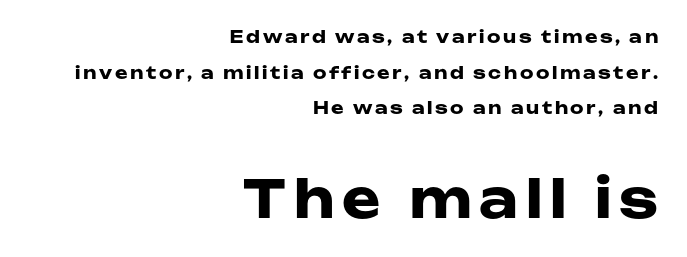
Size contrast runs from small at the top to large at the bottom. No word sits above an underline. Students, this is bold: see how much ink each stroke carries. A great deal of white space separates one row of letters from the next. Layout note: lines flush right.
